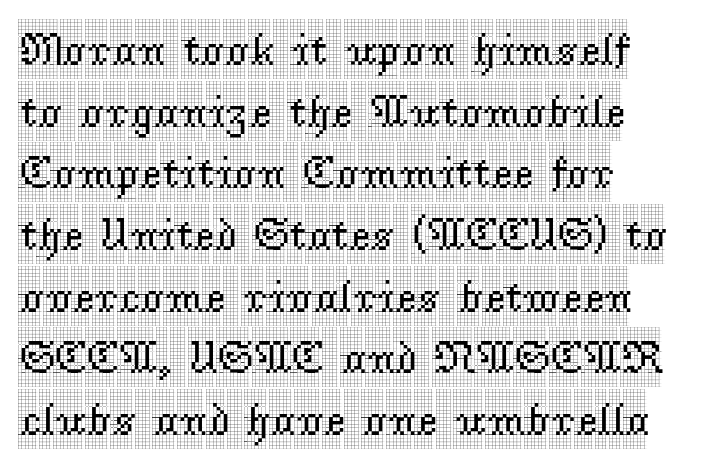
This is serif lettering, the kind often seen in printed books. The block of text has a typical density, with ordinary space between rows. Line beginnings align vertically; line endings do not. Characters follow at the spacing the type designer built in. Descender tails drop into unmarked territory. This is roman type, the default non-slanted kind.
